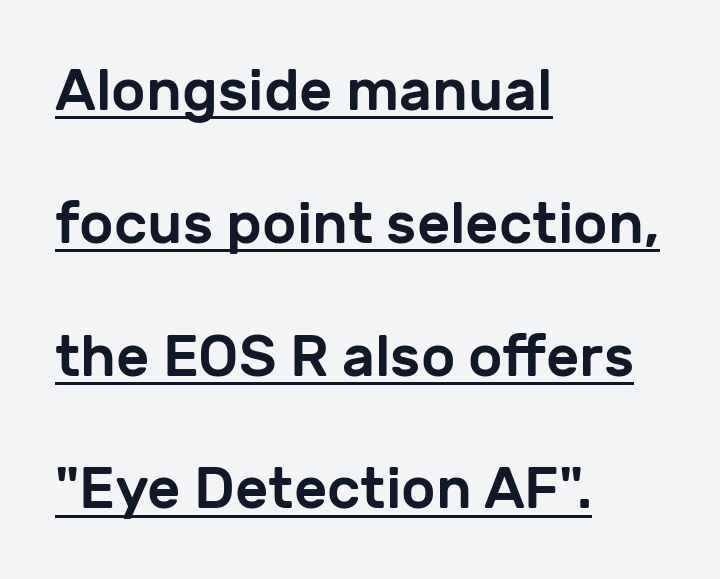
{"serif": "no", "italic": "no", "width": "normal", "stroke_contrast": "low", "x_height": "medium", "monospaced": "no", "underline": "yes", "align": "left", "line_spacing": "loose", "line_spacing_ratio": 2.29, "letter_spacing": "normal", "letter_spacing_em": 0.0, "glyph_px": 58}
